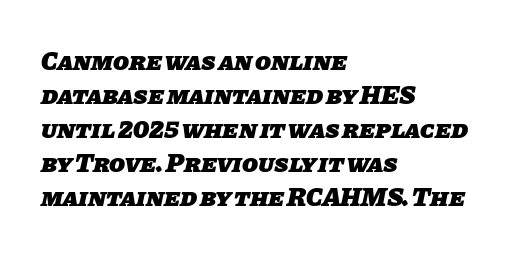
{"bold": "yes", "underline": "no", "align": "left", "line_spacing": "normal", "line_spacing_ratio": 1.31, "letter_spacing": "normal", "letter_spacing_em": 0.0, "glyph_px": 26}
